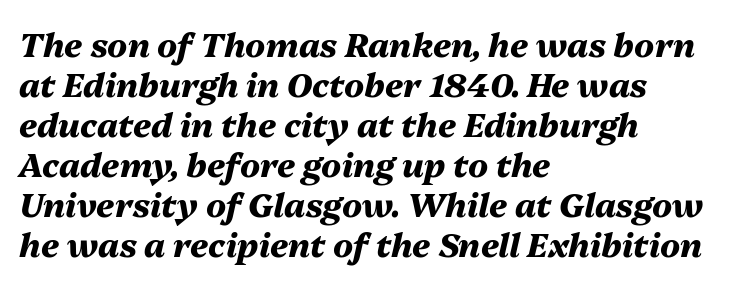
The image shows 33 px heavy type, italic (leaning right); set left-aligned, line spacing 1.21x, normal letter spacing, not underlined; medium stroke contrast and a medium x-height.
